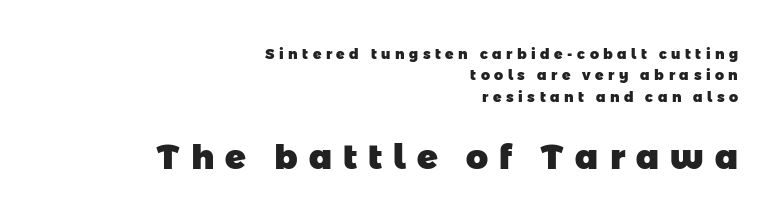
Between these two stacked blocks, the lower one wins on size. To sum up the face: it is a sans, with no serifs. Each glyph is drawn with heavy, bold strokes. The rendering uses natural spacing where letterforms have individual widths. Unmarked baselines from the first word to the last. The lines in this sample share a right terminus and differ only in where they begin.
